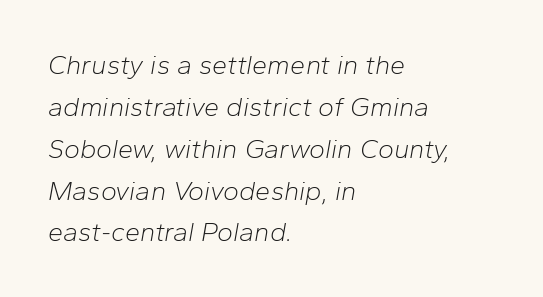
{"italic": "yes", "lean": "right", "slant_degrees": 10, "bold": "no", "underline": "no", "align": "left", "line_spacing": "normal", "line_spacing_ratio": 1.55, "letter_spacing": "normal", "letter_spacing_em": 0.0, "glyph_px": 27}
